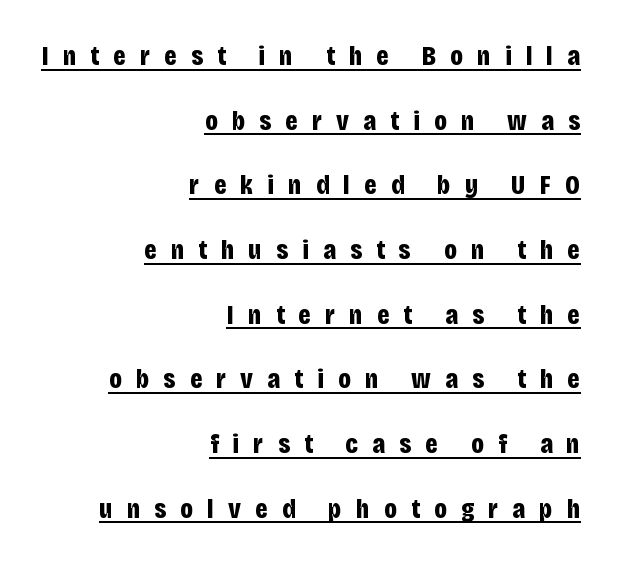
Q: Is the text bold? A: Yes.
Q: Is the text italic (slanted)? A: No, it is upright.
Q: Is the typeface a serif or a sans-serif typeface? A: Sans-serif.
Q: Is the text underlined? A: Yes.
Q: How is the paragraph aligned? A: Right-aligned.
Q: Is the spacing between letters normal or unusually wide? A: Unusually wide.
Q: Is the spacing between lines tight, normal or loose? A: Loose.
Q: Width (condensed, normal, or wide)? A: Condensed.
Q: Stroke contrast? A: Low.
Q: x-height? A: Large.
Q: Monospaced? A: No.
